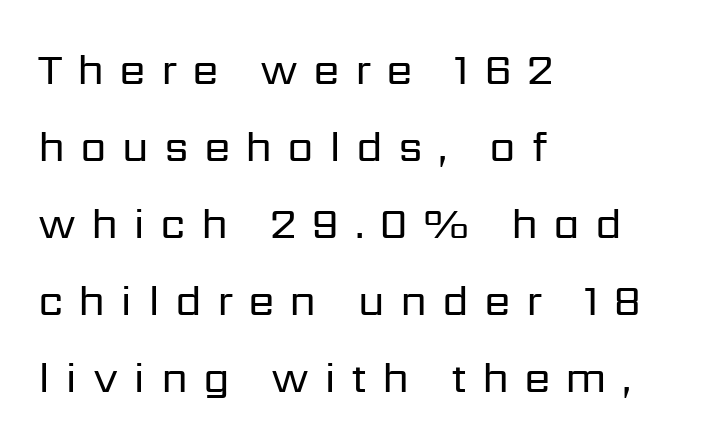
This sample uses expanded letter spacing, leaving extra air between glyphs. Teacher's note: observe the even left margin — that is flush-left alignment. Weight class: somewhere from thin through regular. Character widths vary here, with narrow letters taking less room than wide ones. Type without underlining.
